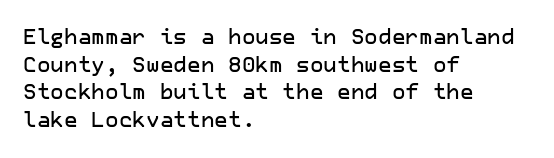
Q: Is the text italic (slanted)? A: No, it is upright.
Q: Is the text underlined? A: No.
Q: How is the paragraph aligned? A: Left-aligned.
Q: Is the spacing between letters normal or unusually wide? A: Normal.
Q: Is the spacing between lines tight, normal or loose? A: Normal.
